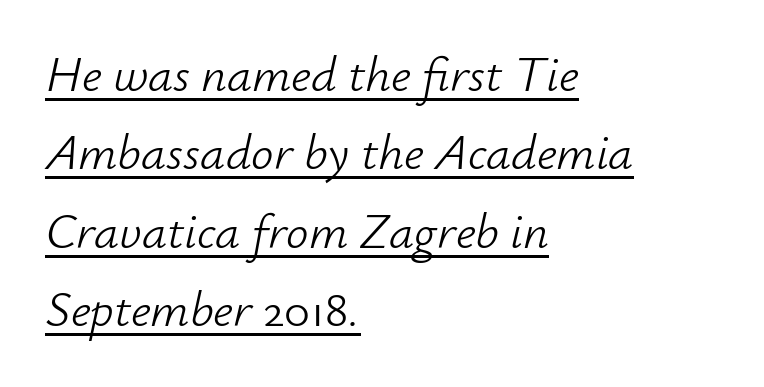
Q: Is the text bold? A: No.
Q: Is the text italic (slanted)? A: Yes, it leans right by about 12 degrees.
Q: Is the text underlined? A: Yes.
Q: How is the paragraph aligned? A: Left-aligned.
Q: Is the spacing between letters normal or unusually wide? A: Normal.
Q: Is the spacing between lines tight, normal or loose? A: Normal.
Q: Width (condensed, normal, or wide)? A: Normal.
Q: Stroke contrast? A: Low.
Q: x-height? A: Small.
Q: Monospaced? A: No.
